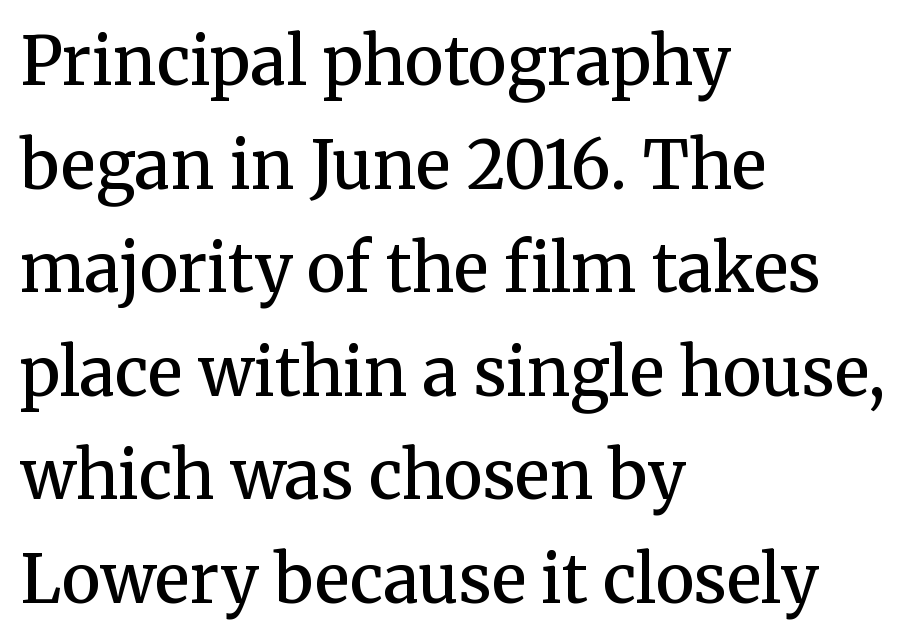
{"serif": "yes", "italic": "no", "bold": "semi", "weight": "semibold", "width": "normal", "stroke_contrast": "medium", "x_height": "medium", "monospaced": "no", "underline": "no", "align": "left", "line_spacing": "normal", "line_spacing_ratio": 1.57, "letter_spacing": "normal", "letter_spacing_em": 0.0, "glyph_px": 66}
